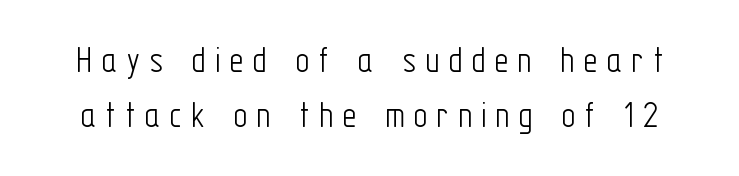
{"serif": "no", "italic": "no", "bold": "no", "weight": "light", "width": "condensed", "stroke_contrast": "low", "x_height": "medium", "monospaced": "no", "underline": "no", "line_spacing": "normal", "line_spacing_ratio": 1.42, "letter_spacing": "wide", "letter_spacing_em": 0.23, "glyph_px": 39}
